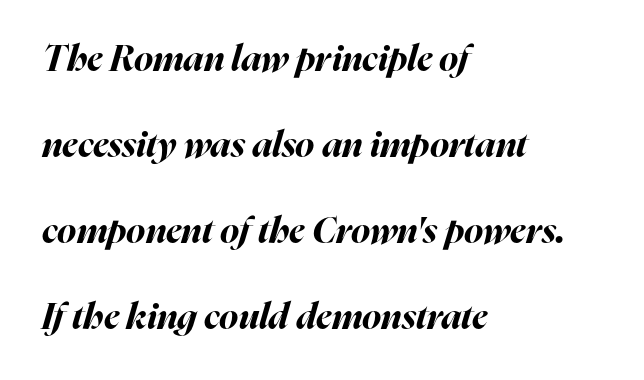
The image shows 36 px bold type, italic (leaning right); set left-aligned, loose line spacing (2.39x), normal letter spacing, not underlined; high stroke contrast and a medium x-height.
